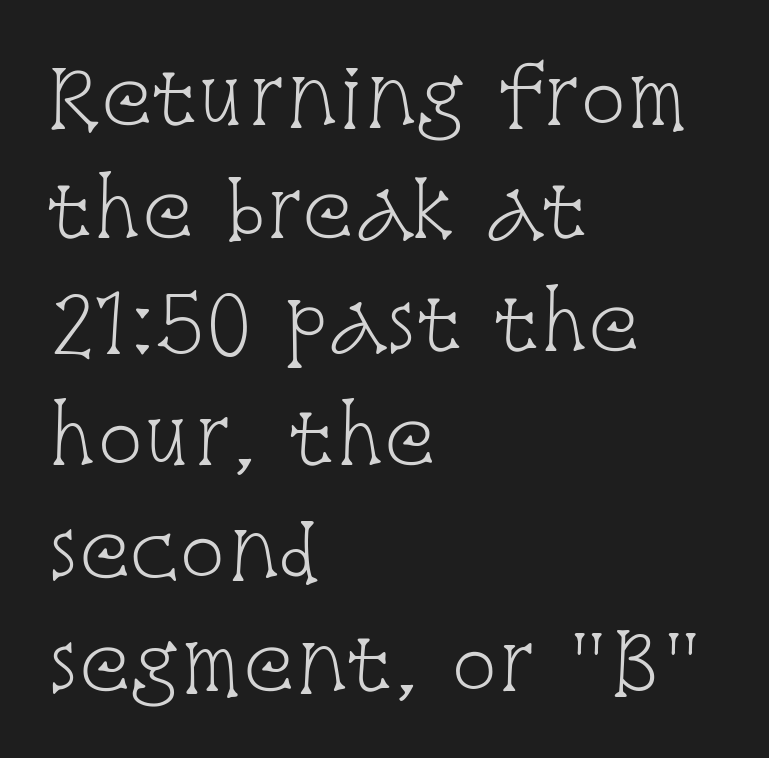
{"serif": "yes", "italic": "no", "bold": "no", "weight": "light", "width": "condensed", "stroke_contrast": "low", "x_height": "large", "monospaced": "no", "underline": "no", "align": "left", "line_spacing": "normal", "line_spacing_ratio": 1.49, "letter_spacing": "normal", "letter_spacing_em": 0.0, "glyph_px": 76}
